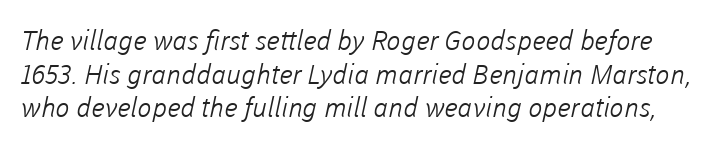
Characters follow at the spacing the type designer built in. The font is comparable to plain body text, perhaps lighter. A clean baseline with only descenders dipping below it. Does the leading feel generous? No, just average.
